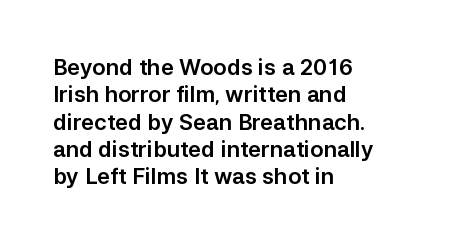
Q: Is the text italic (slanted)? A: No, it is upright.
Q: Is the text underlined? A: No.
Q: How is the paragraph aligned? A: Left-aligned.
Q: Is the spacing between letters normal or unusually wide? A: Normal.
